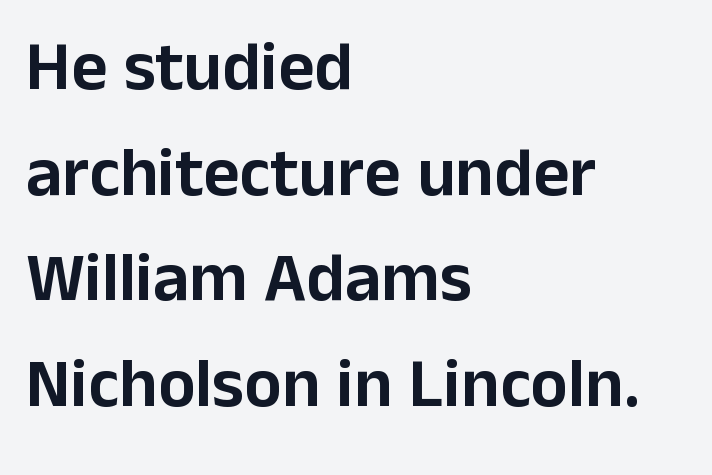
Q: Is the text italic (slanted)? A: No, it is upright.
Q: Is the typeface a serif or a sans-serif typeface? A: Sans-serif.
Q: Is the text underlined? A: No.
Q: How is the paragraph aligned? A: Left-aligned.
Q: Is the spacing between letters normal or unusually wide? A: Normal.
Q: Is the spacing between lines tight, normal or loose? A: Normal.
Q: Width (condensed, normal, or wide)? A: Normal.
Q: Stroke contrast? A: Low.
Q: x-height? A: Medium.
Q: Monospaced? A: No.
